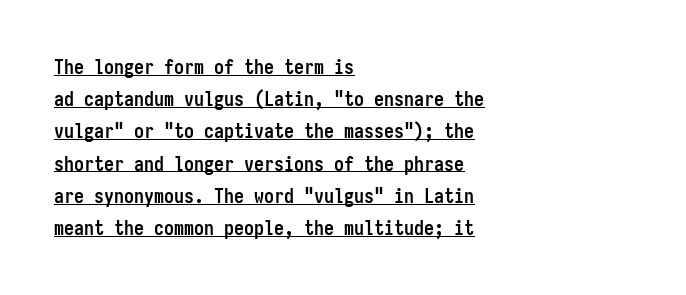
The lines are quadded left. Interline gaps are of average width in this sample. A full-strength bold gives these letters their thick strokes. In designer terms, the underline attribute is active on this setting. In terms of letterspacing, this is plain default setting. The typography opts for an upright posture over an oblique one.
